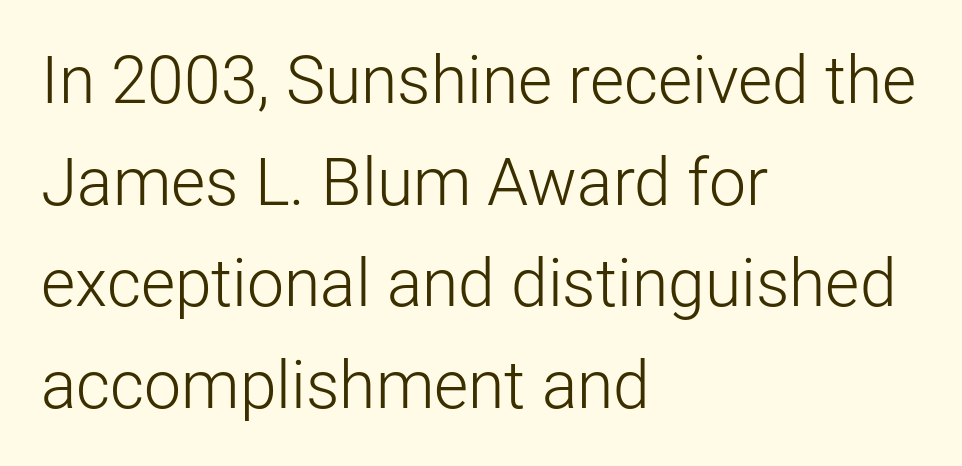
Q: Is the text bold? A: No.
Q: Is the text italic (slanted)? A: No, it is upright.
Q: Is the typeface a serif or a sans-serif typeface? A: Sans-serif.
Q: Is the text underlined? A: No.
Q: How is the paragraph aligned? A: Left-aligned.
Q: Is the spacing between letters normal or unusually wide? A: Normal.
Q: Is the spacing between lines tight, normal or loose? A: Normal.
Q: Width (condensed, normal, or wide)? A: Normal.
Q: Stroke contrast? A: Low.
Q: x-height? A: Medium.
Q: Monospaced? A: No.
